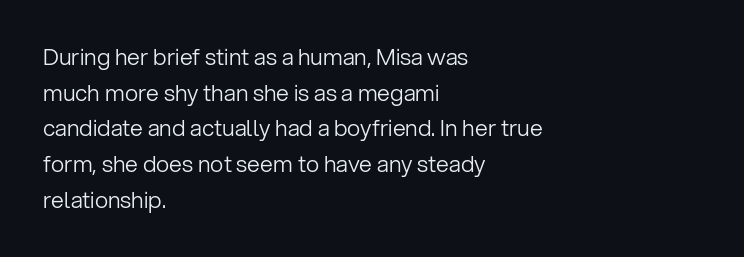
The image shows 23 px text type, upright; set left-aligned, normal line spacing (1.55x), normal letter spacing, not underlined.
